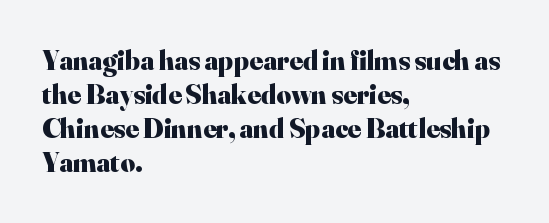
{"serif": "yes", "italic": "no", "bold": "yes", "weight": "heavy", "width": "normal", "stroke_contrast": "high", "x_height": "small", "monospaced": "no", "underline": "no", "align": "left", "line_spacing_ratio": 1.22, "letter_spacing": "normal", "letter_spacing_em": 0.0, "glyph_px": 28}
